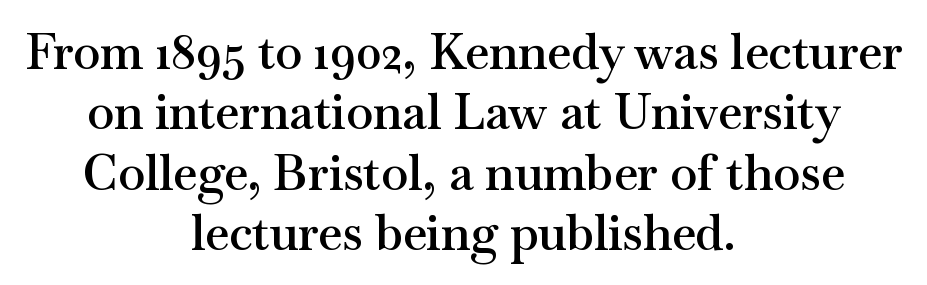
Here the designer chose a conventional face with non-uniform glyph widths. Words appear dense and cohesive because spacing is normal. The passage shown is not underscored anywhere. Ascenders rise straight up at ninety degrees. The typesetter chose a symmetrical, centered arrangement here. The passage shown is typeset with a serif family.
